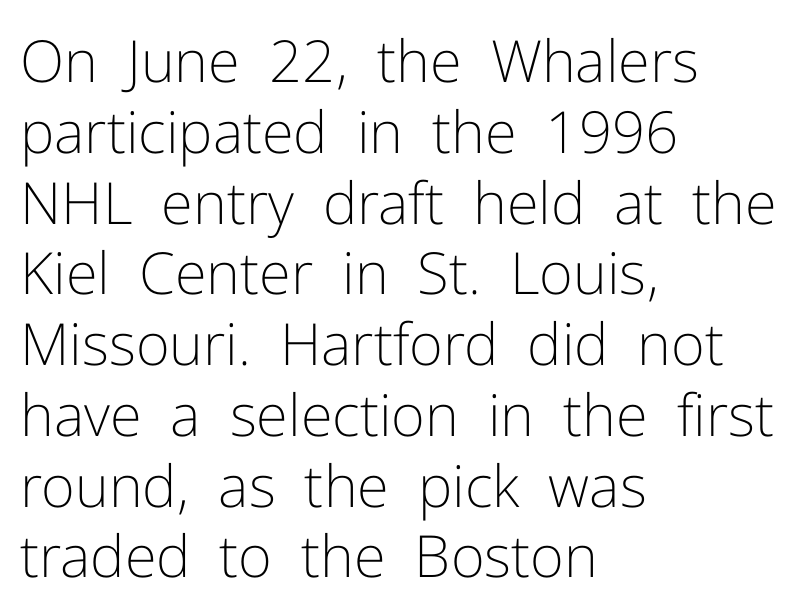
Q: Is the text bold? A: No.
Q: Is the text italic (slanted)? A: No, it is upright.
Q: Is the typeface a serif or a sans-serif typeface? A: Sans-serif.
Q: Is the text underlined? A: No.
Q: How is the paragraph aligned? A: Left-aligned.
Q: Is the spacing between letters normal or unusually wide? A: Normal.
Q: Width (condensed, normal, or wide)? A: Normal.
Q: Stroke contrast? A: Low.
Q: x-height? A: Medium.
Q: Monospaced? A: No.
